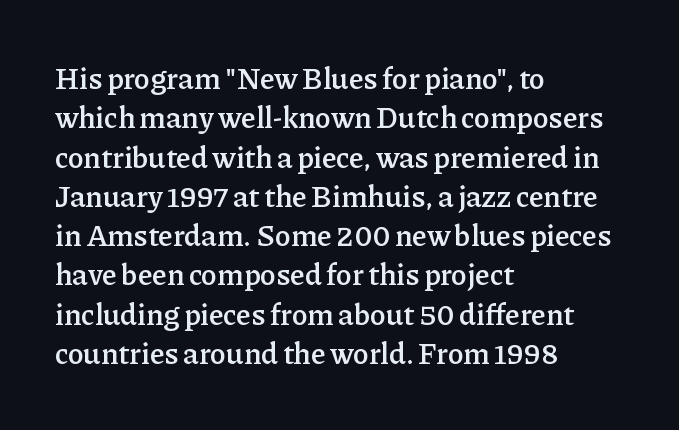
The sample has been set in demibold, a notch under bold. Nobody touched the tracking dial on this one. Posture: vertical. This sample uses a serif face. Which margin do the lines hug? The left one — the right edge is uneven.
